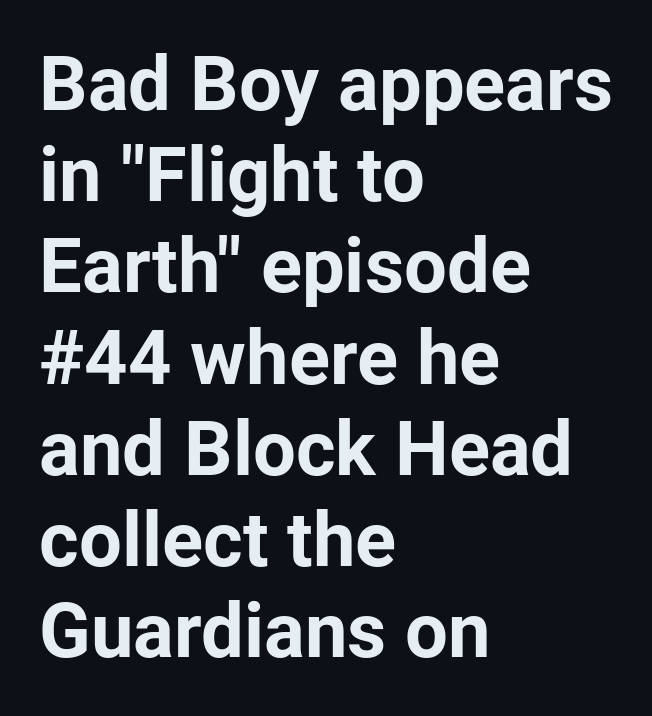
The image shows 76 px bold sans-serif type, upright; set left-aligned, line spacing 1.2x, normal letter spacing, not underlined; low stroke contrast and a medium x-height.
